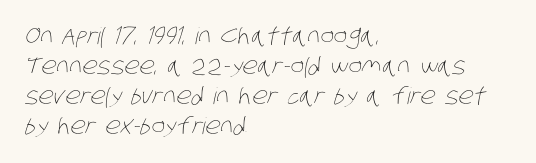
{"bold": "no", "underline": "no", "align": "left", "line_spacing": "normal", "line_spacing_ratio": 1.31, "letter_spacing": "normal", "letter_spacing_em": 0.0, "glyph_px": 23}
